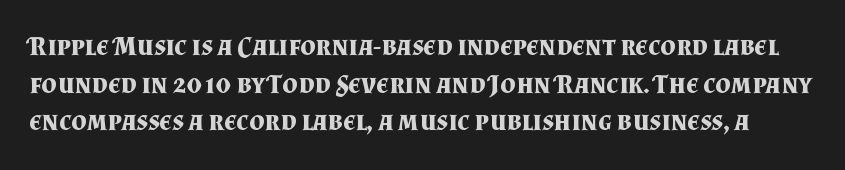
{"italic": "no", "bold": "yes", "underline": "no", "line_spacing": "normal", "line_spacing_ratio": 1.39, "letter_spacing": "normal", "letter_spacing_em": 0.0, "glyph_px": 27}
